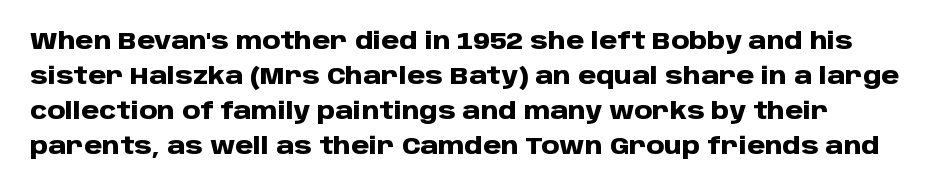
Q: Is the text bold? A: Yes.
Q: Is the text italic (slanted)? A: No, it is upright.
Q: Is the text underlined? A: No.
Q: How is the paragraph aligned? A: Left-aligned.
Q: Is the spacing between letters normal or unusually wide? A: Normal.
Q: Is the spacing between lines tight, normal or loose? A: Normal.
